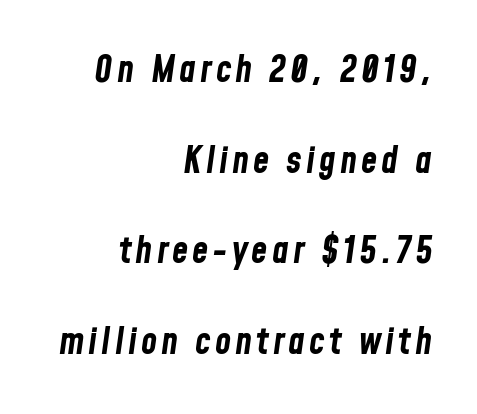
The image shows 37 px bold, condensed type, italic (leaning right); set right-aligned, loose line spacing (2.45x), not underlined; low stroke contrast and a medium x-height.
